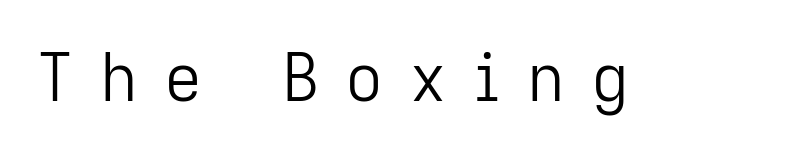
{"serif": "no", "italic": "no", "bold": "no", "weight": "light", "width": "normal", "stroke_contrast": "low", "x_height": "medium", "monospaced": "no", "underline": "no", "letter_spacing": "wide", "letter_spacing_em": 0.39, "glyph_px": 66}
